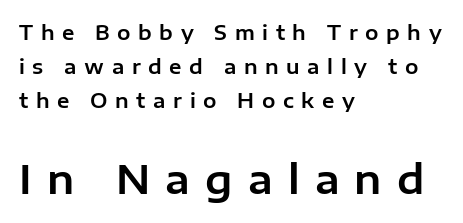
Q: Is the text italic (slanted)? A: No, it is upright.
Q: Is the typeface a serif or a sans-serif typeface? A: Sans-serif.
Q: Is the text underlined? A: No.
Q: How is the paragraph aligned? A: Left-aligned.
Q: Is the spacing between letters normal or unusually wide? A: Unusually wide.
Q: Is the spacing between lines tight, normal or loose? A: Normal.
Q: Which block of text is set in a larger size, the first (top) or the second (bottom)? A: The second (bottom) one.
Q: Width (condensed, normal, or wide)? A: Normal.
Q: Stroke contrast? A: Low.
Q: x-height? A: Medium.
Q: Monospaced? A: No.
